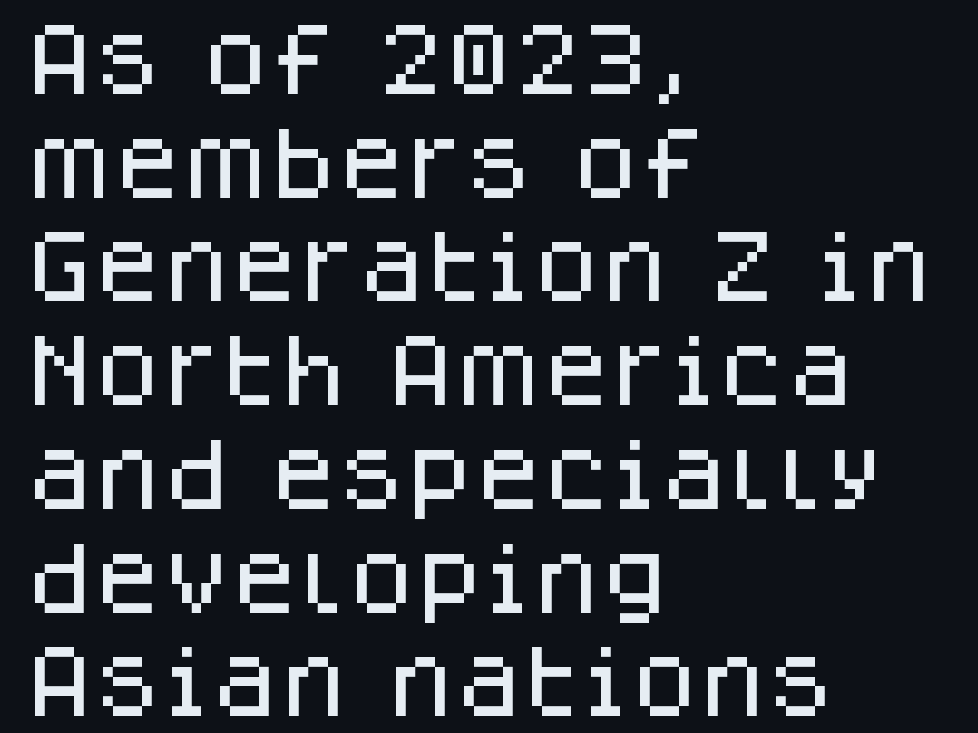
The image shows 78 px sans-serif type, upright; set left-aligned, normal line spacing (1.33x), normal letter spacing, not underlined; low stroke contrast and a large x-height.
